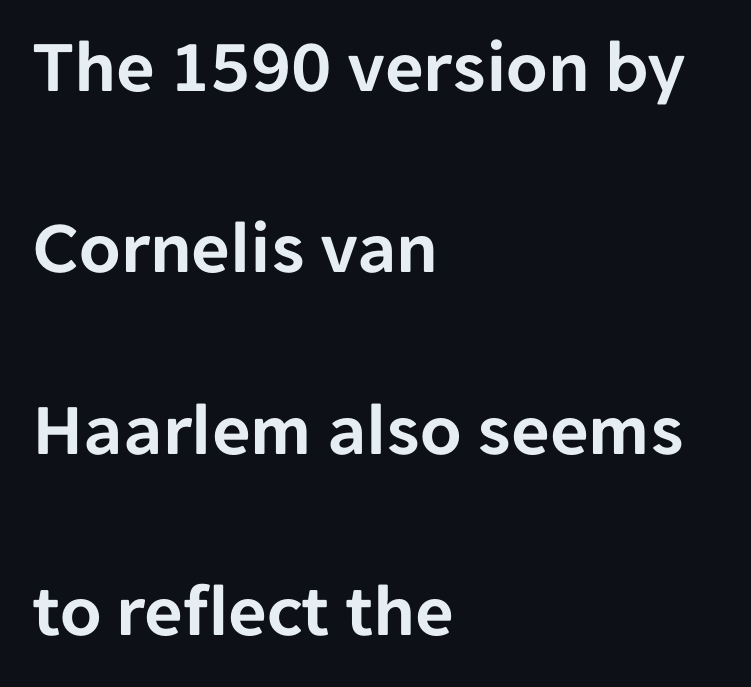
Q: Is the text italic (slanted)? A: No, it is upright.
Q: Is the typeface a serif or a sans-serif typeface? A: Sans-serif.
Q: Is the text underlined? A: No.
Q: How is the paragraph aligned? A: Left-aligned.
Q: Is the spacing between letters normal or unusually wide? A: Normal.
Q: Is the spacing between lines tight, normal or loose? A: Loose.
Q: Width (condensed, normal, or wide)? A: Normal.
Q: Stroke contrast? A: Low.
Q: x-height? A: Medium.
Q: Monospaced? A: No.
